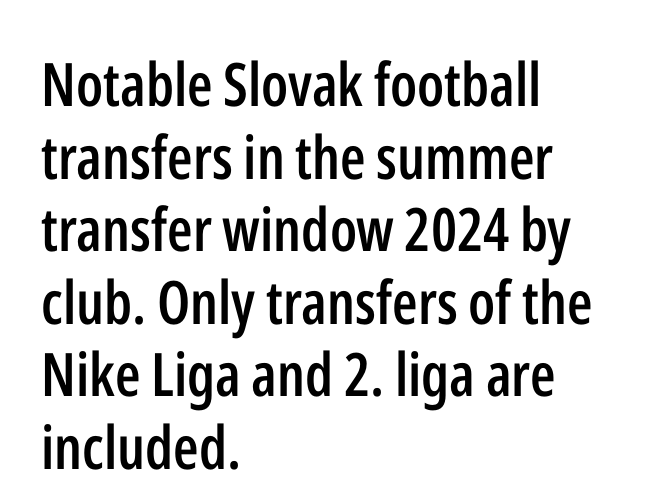
The image shows 60 px semibold, condensed sans-serif type, upright; set left-aligned, line spacing 1.21x, normal letter spacing, not underlined; low stroke contrast and a medium x-height.
